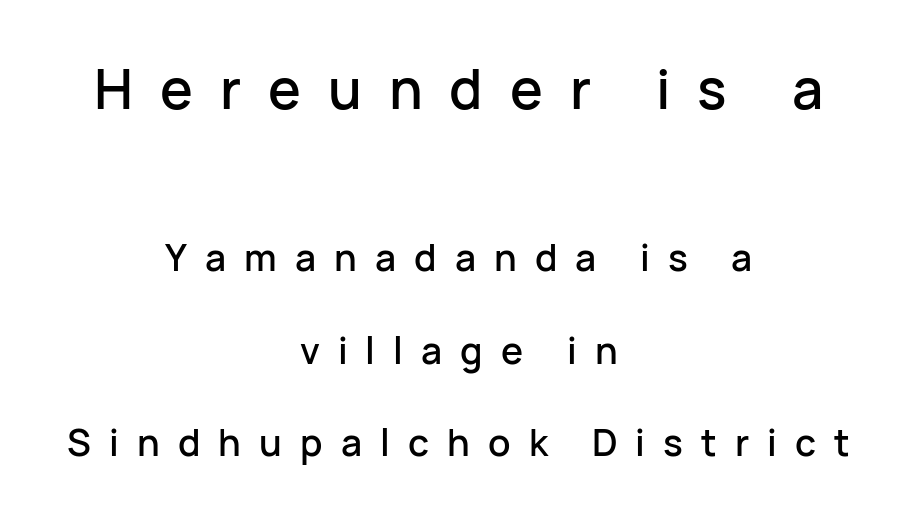
Q: Is the text italic (slanted)? A: No, it is upright.
Q: Is the typeface a serif or a sans-serif typeface? A: Sans-serif.
Q: Is the text underlined? A: No.
Q: How is the paragraph aligned? A: Centered.
Q: Is the spacing between letters normal or unusually wide? A: Unusually wide.
Q: Is the spacing between lines tight, normal or loose? A: Loose.
Q: Which block of text is set in a larger size, the first (top) or the second (bottom)? A: The first (top) one.
Q: Width (condensed, normal, or wide)? A: Normal.
Q: Stroke contrast? A: Low.
Q: x-height? A: Medium.
Q: Monospaced? A: No.
